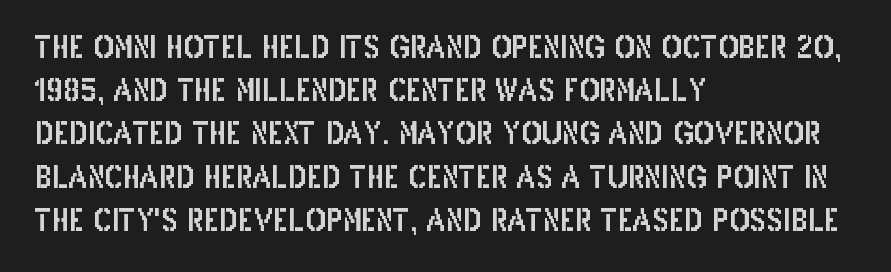
{"serif": "no", "italic": "no", "width": "condensed", "stroke_contrast": "low", "x_height": "large", "monospaced": "no", "underline": "no", "align": "left", "line_spacing": "normal", "line_spacing_ratio": 1.44, "letter_spacing": "normal", "letter_spacing_em": 0.0, "glyph_px": 30}
